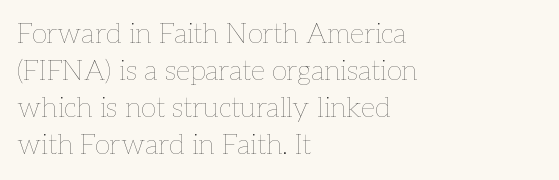
The image shows 28 px thin type, upright; set left-aligned, normal line spacing (1.32x), normal letter spacing, not underlined; low stroke contrast and a medium x-height.
